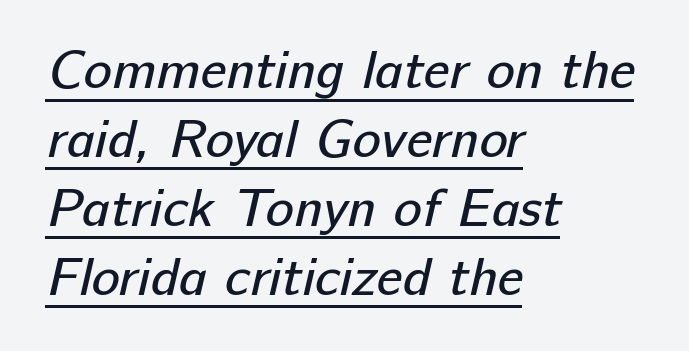
Line beginnings align vertically; line endings do not. Proportional: the letters do not fall into vertical columns. No feet cap the strokes, marking this as sans-serif type. Normally led — the rows are evenly, conventionally spaced.
